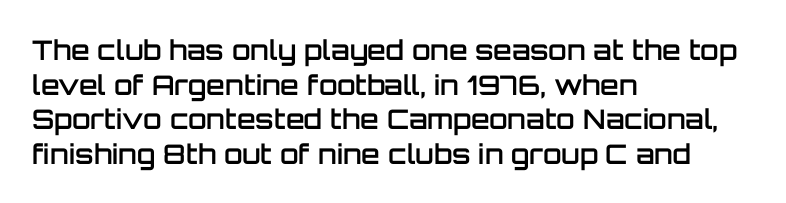
Set as a demibold, roughly 600 on the weight scale. The rendering anchors every line to the left-hand side. Tracking here is standard; glyphs follow each other at the usual distance. In terms of posture, this sample is upright. Each row of text sits above clean, open space.
